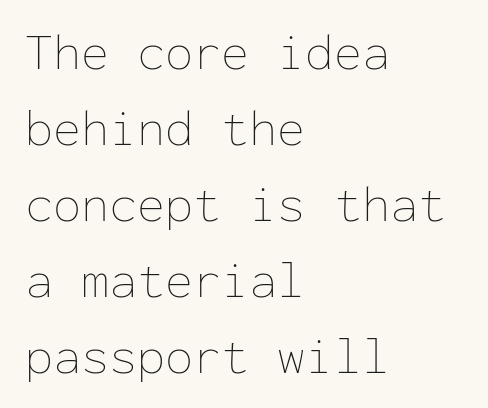
The image shows 51 px thin type, upright, monospaced; set left-aligned, normal line spacing (1.49x), normal letter spacing, not underlined; low stroke contrast and a medium x-height.
